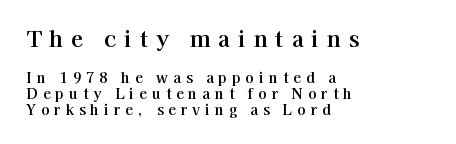
Q: Is the text italic (slanted)? A: No, it is upright.
Q: Is the text underlined? A: No.
Q: How is the paragraph aligned? A: Left-aligned.
Q: Is the spacing between letters normal or unusually wide? A: Unusually wide.
Q: Is the spacing between lines tight, normal or loose? A: Tight.
Q: Which block of text is set in a larger size, the first (top) or the second (bottom)? A: The first (top) one.
